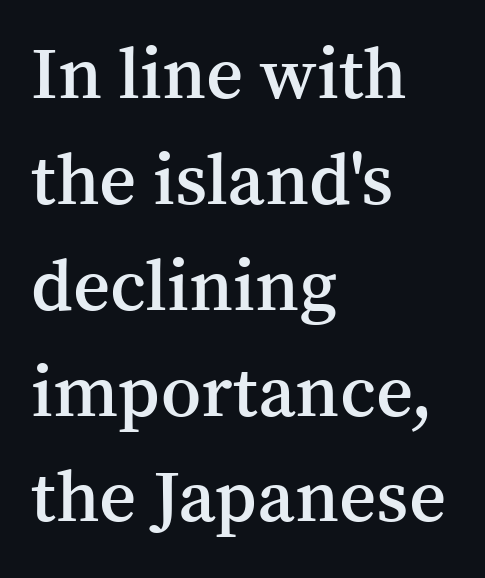
The image shows 72 px semibold serif type, upright; set left-aligned, normal line spacing (1.47x), normal letter spacing, not underlined; medium stroke contrast and a medium x-height.
